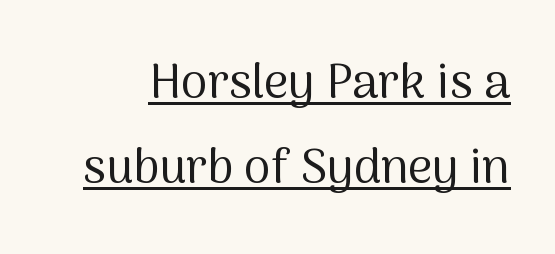
{"serif": "no", "italic": "no", "bold": "no", "weight": "regular", "width": "normal", "stroke_contrast": "medium", "x_height": "medium", "monospaced": "no", "underline": "yes", "line_spacing_ratio": 1.77, "letter_spacing": "normal", "letter_spacing_em": 0.0, "glyph_px": 48}
